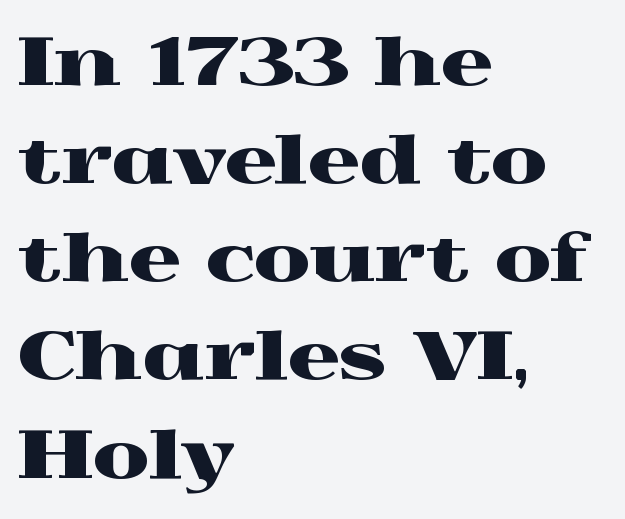
This is serif lettering, the kind often seen in printed books. The lines sit at an ordinary, default distance from one another. Does the lettering tilt? It doesn't — this is upright. Horizontally, the lines are justified to the leading edge only.
